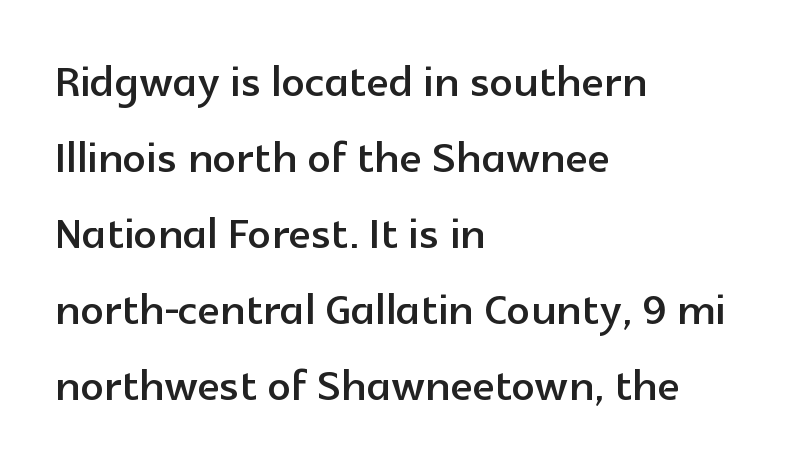
Glyph-to-glyph distance matches everyday printed text. The face used here is a sans, in the tradition of grotesques and geometrics. The letters stand upright; this is a roman face. These lines are rendered in a variable-pitch font.
